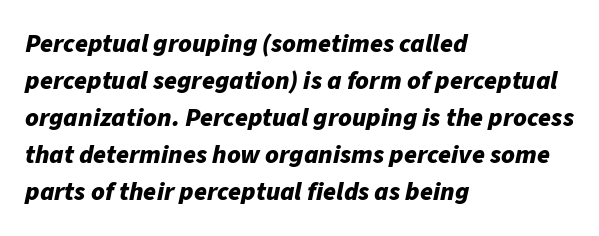
{"italic": "yes", "lean": "right", "slant_degrees": 11, "bold": "yes", "underline": "no", "align": "left", "line_spacing": "normal", "line_spacing_ratio": 1.42, "letter_spacing": "normal", "letter_spacing_em": 0.0, "glyph_px": 26}
